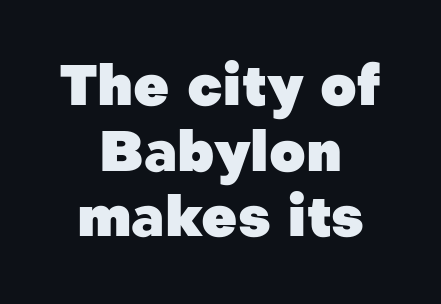
{"serif": "no", "italic": "no", "bold": "yes", "weight": "heavy", "width": "normal", "stroke_contrast": "low", "x_height": "medium", "monospaced": "no", "underline": "no", "align": "center", "line_spacing_ratio": 1.17, "letter_spacing": "normal", "letter_spacing_em": 0.0, "glyph_px": 56}
